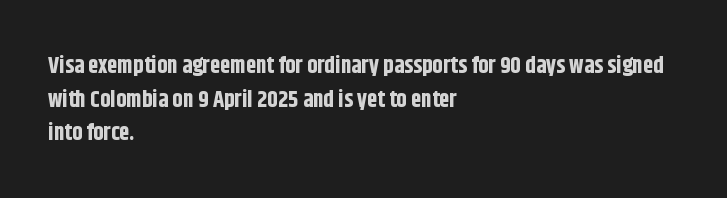
Q: Is the text bold? A: Yes.
Q: Is the text italic (slanted)? A: No, it is upright.
Q: Is the text underlined? A: No.
Q: How is the paragraph aligned? A: Left-aligned.
Q: Is the spacing between letters normal or unusually wide? A: Normal.
Q: Is the spacing between lines tight, normal or loose? A: Normal.
